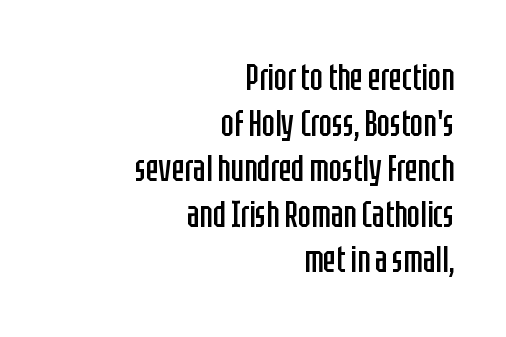
{"serif": "no", "italic": "no", "bold": "no", "weight": "regular", "width": "condensed", "stroke_contrast": "low", "x_height": "large", "monospaced": "no", "underline": "no", "align": "right", "line_spacing_ratio": 1.2, "letter_spacing": "normal", "letter_spacing_em": 0.0, "glyph_px": 38}
